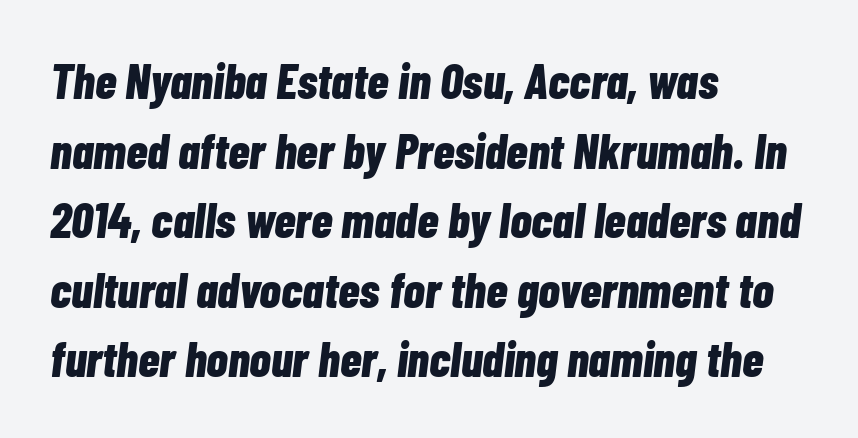
The image shows 49 px bold, condensed type, italic (leaning right); set left-aligned, normal line spacing (1.42x), normal letter spacing, not underlined; low stroke contrast and a medium x-height.
